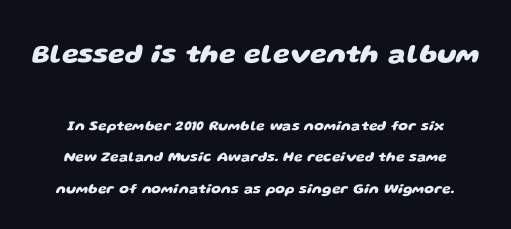
The image shows 27 px bold type; set loose line spacing (2.26x), normal letter spacing, not underlined; the first (top) block is 1.93x larger.
